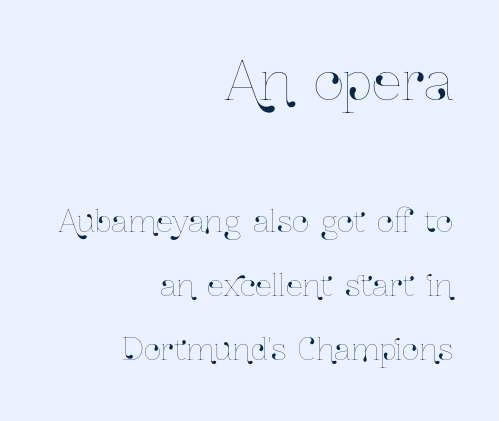
{"italic": "no", "width": "condensed", "stroke_contrast": "low", "x_height": "medium", "monospaced": "no", "underline": "no", "align": "right", "line_spacing": "loose", "line_spacing_ratio": 2.13, "letter_spacing": "normal", "letter_spacing_em": 0.0, "larger_block": "first", "size_ratio": 1.77, "glyph_px": 53}
